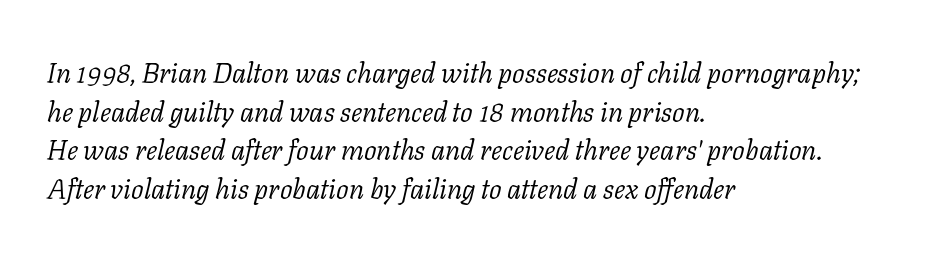
These lines are rendered in a variable-pitch font. Nobody touched the tracking dial on this one. Summary of weight: not heavy and not bold. Interline gaps are of average width in this sample.
